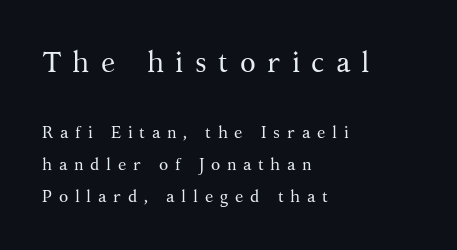
Q: Is the text bold? A: No.
Q: Is the text italic (slanted)? A: No, it is upright.
Q: Is the typeface a serif or a sans-serif typeface? A: Serif.
Q: Is the text underlined? A: No.
Q: How is the paragraph aligned? A: Left-aligned.
Q: Is the spacing between letters normal or unusually wide? A: Unusually wide.
Q: Which block of text is set in a larger size, the first (top) or the second (bottom)? A: The first (top) one.
Q: Width (condensed, normal, or wide)? A: Normal.
Q: Stroke contrast? A: Medium.
Q: x-height? A: Medium.
Q: Monospaced? A: No.
